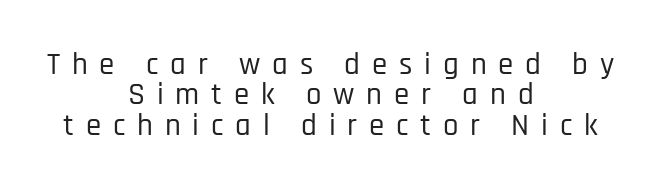
These lines have a slow, spaced-out rhythm from letter to letter. The type family on display is of the sans-serif kind. The passage is arranged like a title page — every line centered. Looks like regular typesetting: each glyph gets only the width it needs. This block would grow much taller if given ordinary leading; it's compressed now.
